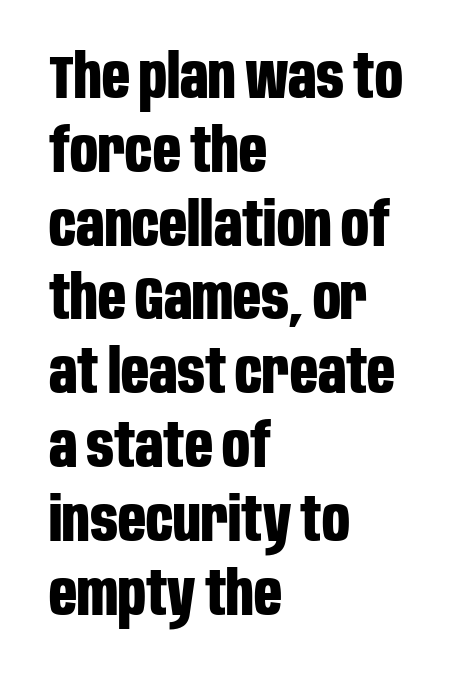
Q: Is the text bold? A: Yes.
Q: Is the text italic (slanted)? A: No, it is upright.
Q: Is the typeface a serif or a sans-serif typeface? A: Sans-serif.
Q: Is the text underlined? A: No.
Q: How is the paragraph aligned? A: Left-aligned.
Q: Is the spacing between letters normal or unusually wide? A: Normal.
Q: Width (condensed, normal, or wide)? A: Condensed.
Q: Stroke contrast? A: Low.
Q: x-height? A: Large.
Q: Monospaced? A: No.
